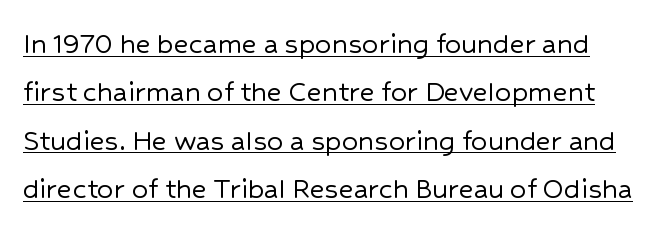
The letters sit at their default tracking, neither squeezed nor spread. Spacing verdict: proportional, widths tailored to each character. A rule runs beneath these lines of type. Honestly, the row spacing looks completely unremarkable. You can tell it's not italic because the verticals are truly vertical.
